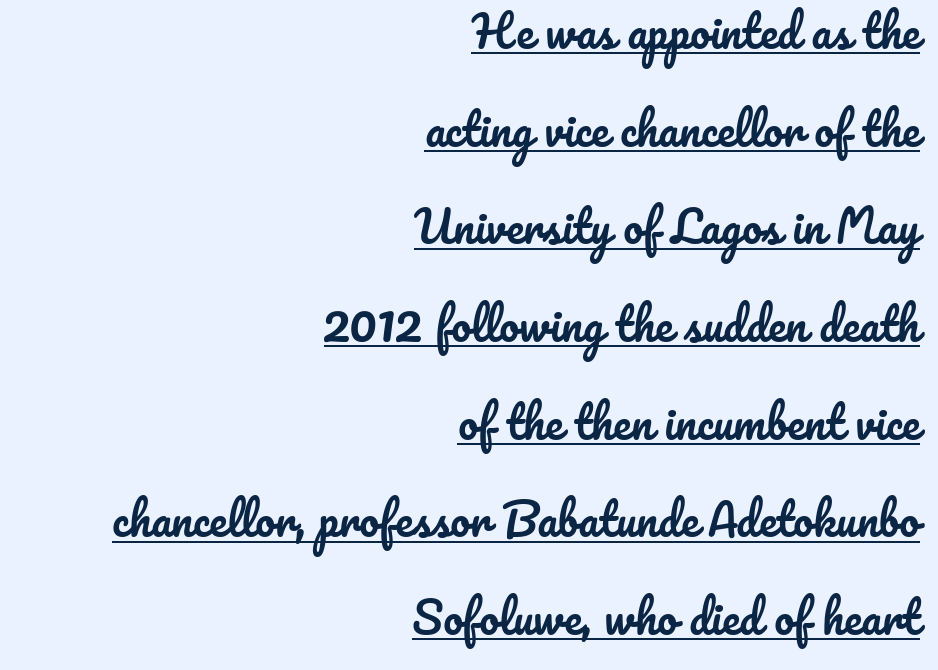
Q: Is the text italic (slanted)? A: Yes.
Q: Is the text underlined? A: Yes.
Q: How is the paragraph aligned? A: Right-aligned.
Q: Is the spacing between letters normal or unusually wide? A: Normal.
Q: Is the spacing between lines tight, normal or loose? A: Loose.
Q: Width (condensed, normal, or wide)? A: Normal.
Q: Stroke contrast? A: Low.
Q: x-height? A: Small.
Q: Monospaced? A: No.
